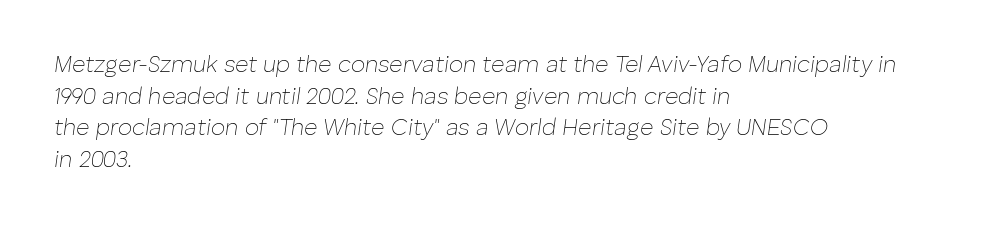
{"italic": "yes", "lean": "right", "slant_degrees": 8, "bold": "no", "underline": "no", "align": "left", "line_spacing": "normal", "line_spacing_ratio": 1.38, "letter_spacing": "normal", "letter_spacing_em": 0.0, "glyph_px": 23}
